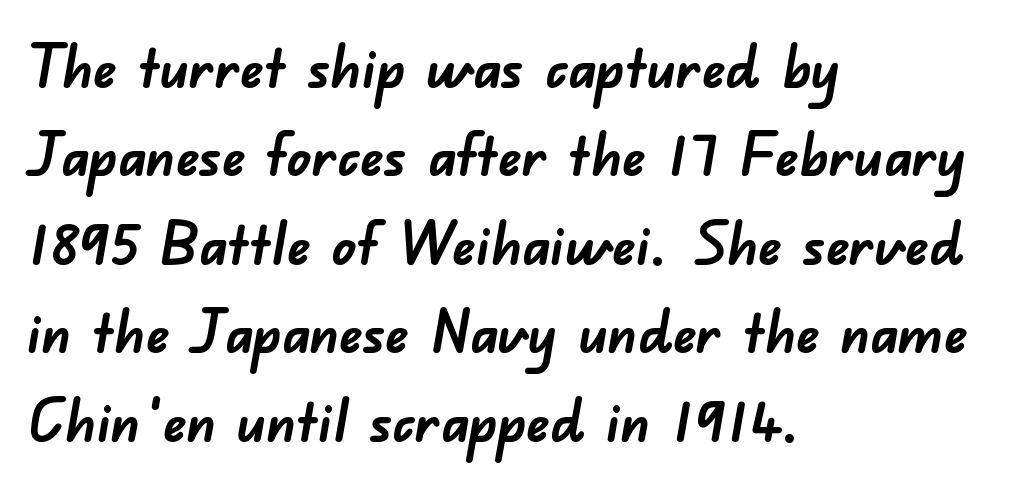
{"serif": "no", "bold": "yes", "weight": "semibold", "width": "normal", "stroke_contrast": "low", "x_height": "small", "monospaced": "no", "underline": "no", "align": "left", "line_spacing": "normal", "line_spacing_ratio": 1.5, "letter_spacing": "normal", "letter_spacing_em": 0.0, "glyph_px": 59}
